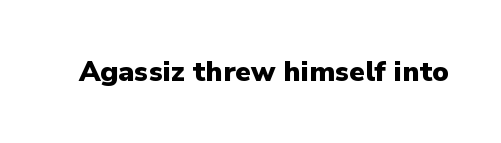
{"serif": "no", "italic": "no", "bold": "yes", "weight": "heavy", "width": "normal", "stroke_contrast": "low", "x_height": "medium", "monospaced": "no", "underline": "no", "letter_spacing": "normal", "letter_spacing_em": 0.0, "glyph_px": 28}
